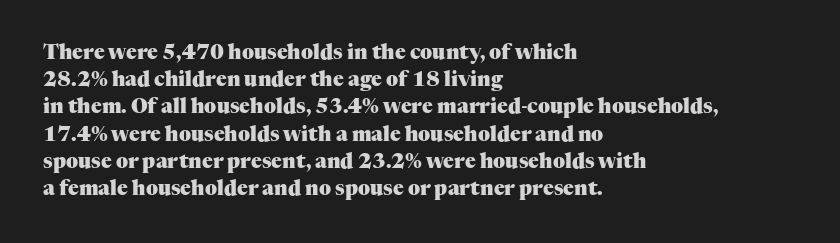
{"italic": "no", "bold": "yes", "underline": "no", "align": "left", "line_spacing": "normal", "line_spacing_ratio": 1.36, "letter_spacing": "normal", "letter_spacing_em": 0.0, "glyph_px": 20}
